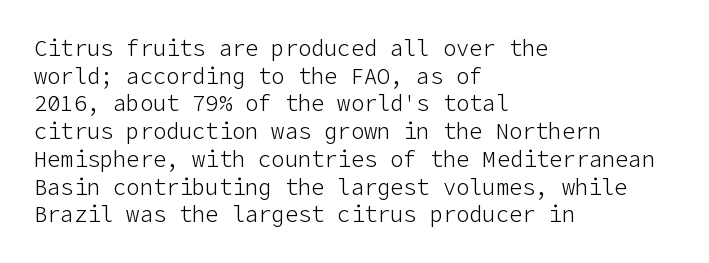
Q: Is the text bold? A: No.
Q: Is the text italic (slanted)? A: No, it is upright.
Q: Is the text underlined? A: No.
Q: How is the paragraph aligned? A: Left-aligned.
Q: Is the spacing between letters normal or unusually wide? A: Normal.
Q: Is the spacing between lines tight, normal or loose? A: Normal.
